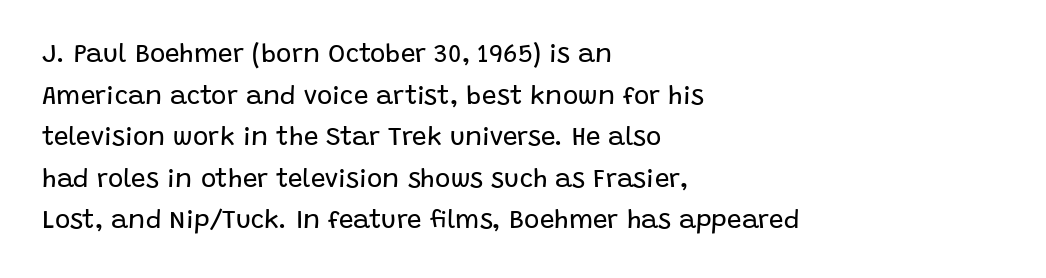
The image shows 26 px text type, upright; set left-aligned, normal line spacing (1.6x), normal letter spacing, not underlined.
